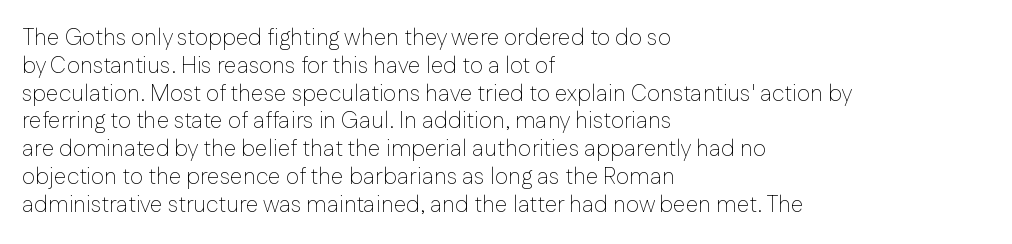
Italic: no, the glyphs are upright roman. Typeset ragged right — the left edge is the straight one. The gaps between neighbouring characters are ordinary and unremarkable. No letter is thick-stroked: the sample isn't bold. Lines of text with bare space underneath.
